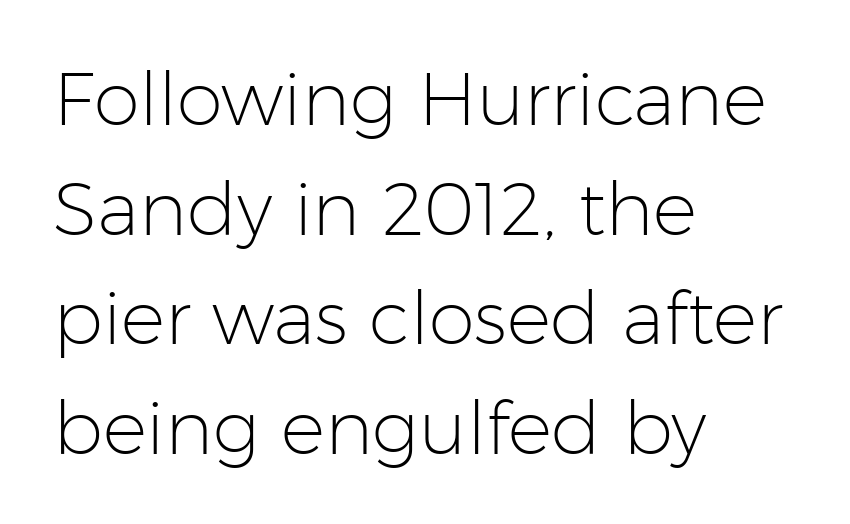
{"serif": "no", "italic": "no", "bold": "no", "weight": "light", "width": "normal", "stroke_contrast": "low", "x_height": "medium", "monospaced": "no", "underline": "no", "align": "left", "line_spacing": "normal", "line_spacing_ratio": 1.48, "letter_spacing": "normal", "letter_spacing_em": 0.0, "glyph_px": 74}
